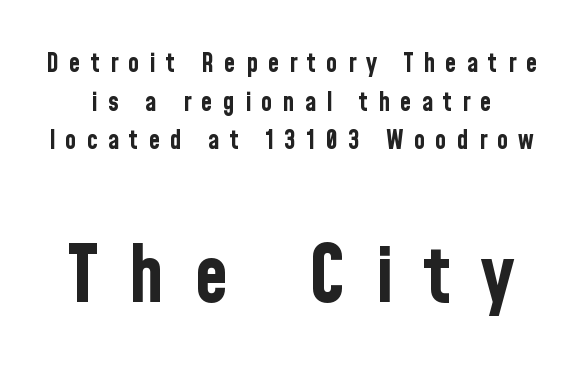
{"serif": "no", "italic": "no", "bold": "yes", "weight": "bold", "width": "condensed", "stroke_contrast": "low", "x_height": "medium", "monospaced": "no", "underline": "no", "line_spacing": "normal", "line_spacing_ratio": 1.49, "letter_spacing": "wide", "letter_spacing_em": 0.39, "larger_block": "second", "size_ratio": 3.0, "glyph_px": 78}
